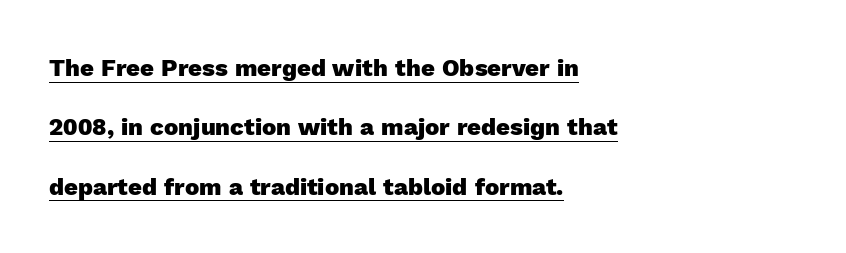
Typeset ragged right — the left edge is the straight one. Honestly, the letter spacing is just normal — you wouldn't notice it. Rows of type keep a wide berth in the vertical direction. Caption: lettering with a line underneath. Designer's note — italics off, roman on.
